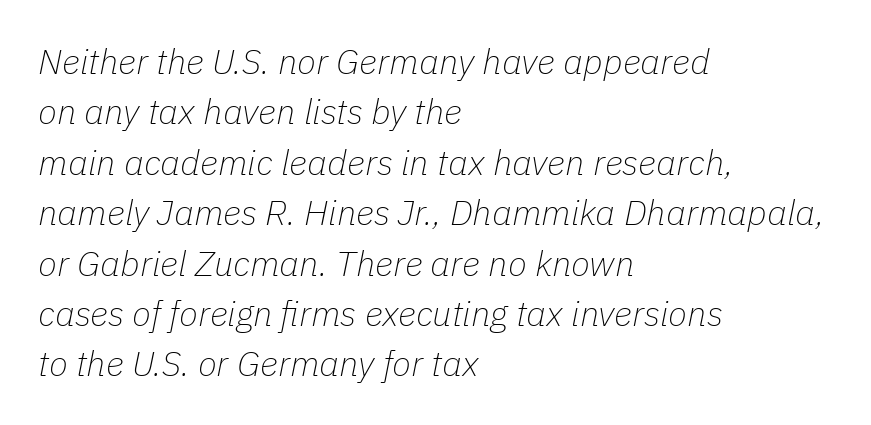
Weight: not bold — regular or lighter. Compared with ordinary roman type, these characters are visibly tilted. Caption: standard tracking, unaltered. A student would call this left alignment; a typographer would say flush left, rag right. This sample keeps an unexceptional amount of space between lines.
